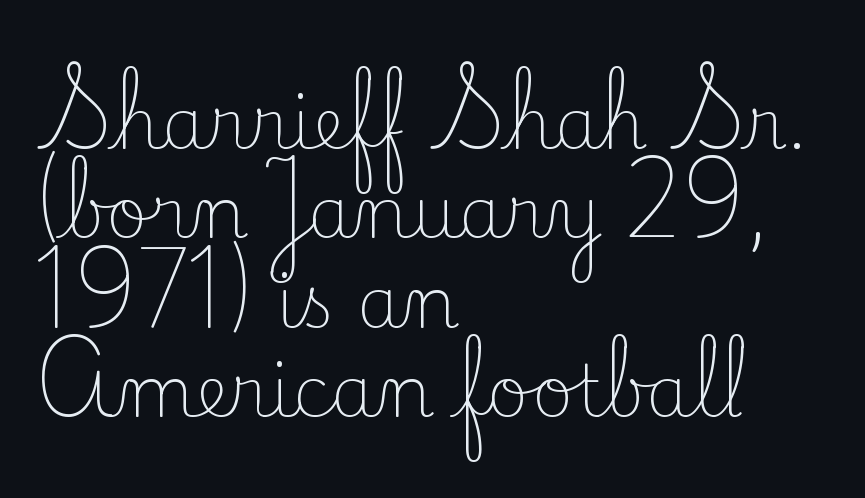
Posture: straight, roman, zero tilt. Does the copy run flush right? No — it runs flush left. Standard letterfit; no display-style spreading of the glyphs. No word sits above an underline.
